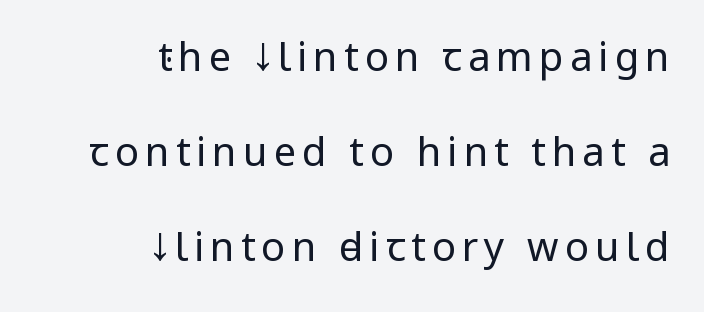
Q: Is the text bold? A: No.
Q: Is the text italic (slanted)? A: No, it is upright.
Q: Is the typeface a serif or a sans-serif typeface? A: Sans-serif.
Q: Is the text underlined? A: No.
Q: How is the paragraph aligned? A: Right-aligned.
Q: Is the spacing between lines tight, normal or loose? A: Loose.
Q: Width (condensed, normal, or wide)? A: Condensed.
Q: Stroke contrast? A: Low.
Q: x-height? A: Large.
Q: Monospaced? A: No.
